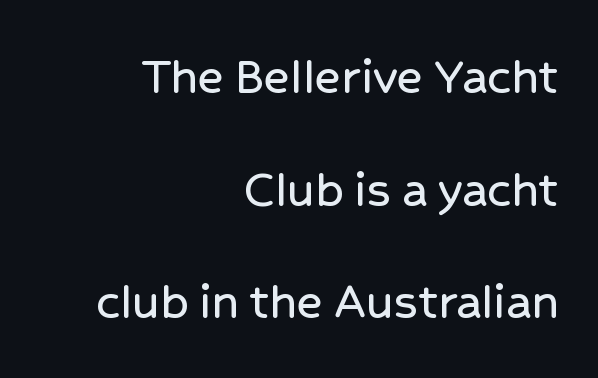
Caption: multi-line text, flush right, ragged left. The rendering keeps characters at their native spacing. This sample uses an upright cut, with every glyph sitting square on the baseline. In terms of letterform style, serifs are entirely absent. A bare baseline throughout the passage.
